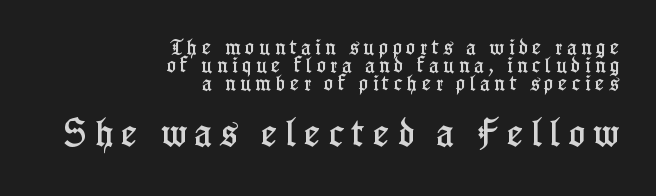
Q: Is the text italic (slanted)? A: No, it is upright.
Q: Is the typeface a serif or a sans-serif typeface? A: Serif.
Q: Is the text underlined? A: No.
Q: How is the paragraph aligned? A: Right-aligned.
Q: Is the spacing between letters normal or unusually wide? A: Unusually wide.
Q: Is the spacing between lines tight, normal or loose? A: Tight.
Q: Which block of text is set in a larger size, the first (top) or the second (bottom)? A: The second (bottom) one.
Q: Width (condensed, normal, or wide)? A: Condensed.
Q: Stroke contrast? A: Low.
Q: x-height? A: Medium.
Q: Monospaced? A: No.
